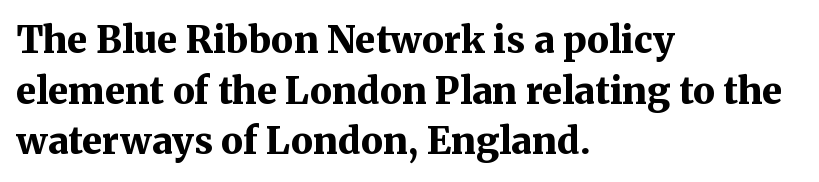
The image shows 37 px bold serif type, upright; set left-aligned, normal line spacing (1.37x), normal letter spacing, not underlined; medium stroke contrast and a medium x-height.
